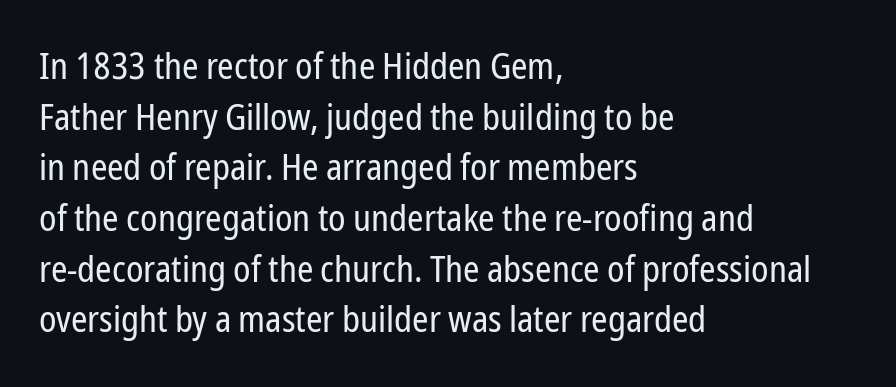
The lines sit at an ordinary, default distance from one another. A clean baseline with only descenders dipping below it. Serif or sans? Sans — the stroke terminals are bare. Notice how the stems are strictly vertical — no italics here. The strokes are not fattened; the text isn't bold.
